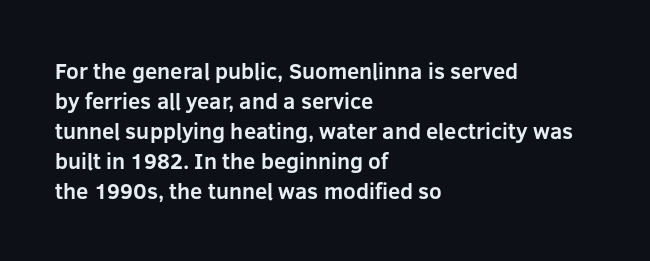
Q: Is the text bold? A: Yes.
Q: Is the text italic (slanted)? A: No, it is upright.
Q: Is the text underlined? A: No.
Q: How is the paragraph aligned? A: Left-aligned.
Q: Is the spacing between letters normal or unusually wide? A: Normal.
Q: Is the spacing between lines tight, normal or loose? A: Normal.
